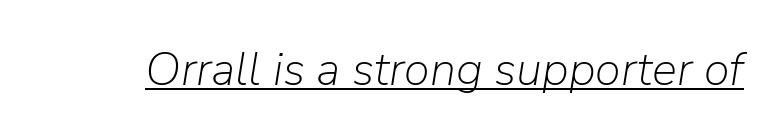
Q: Is the text bold? A: No.
Q: Is the text italic (slanted)? A: Yes, it leans right by about 9 degrees.
Q: Is the text underlined? A: Yes.
Q: Is the spacing between letters normal or unusually wide? A: Normal.
Q: Width (condensed, normal, or wide)? A: Normal.
Q: Stroke contrast? A: Low.
Q: x-height? A: Medium.
Q: Monospaced? A: No.
